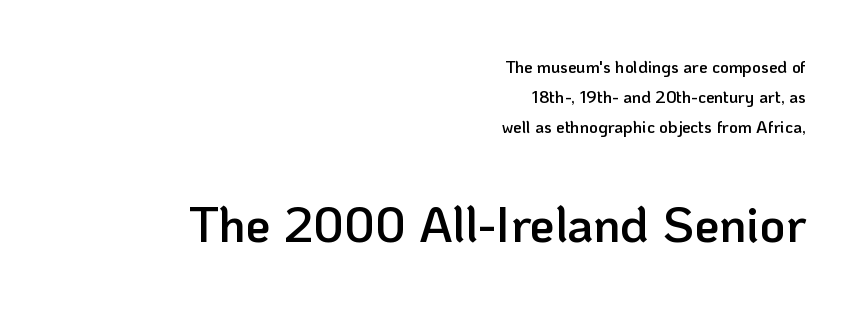
The passage shown begins with its smaller block and ends with its larger one. The text was rendered using a sans face with plain stroke endings. The string is rendered with underlining switched off. How are the letters spaced? Ordinarily, with no added tracking. The lettering stays uniformly vertical, giving the passage a roman look. A typesetter would call this proportional, since set widths differ per character.
